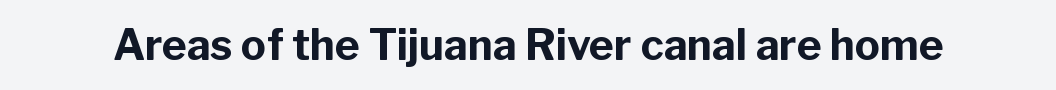
Clear beneath every line of the passage. What kind of face is this? One without serifs — a sans. Is the type bold? Yes — the strokes are clearly thick and heavy. Think of a printed novel: that variable character pitch is what you see here. The specimen reads as upright at a glance.
